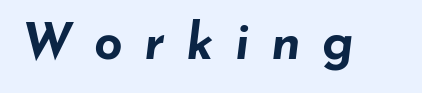
Q: Is the text bold? A: Yes.
Q: Is the text italic (slanted)? A: Yes, it leans right by about 7 degrees.
Q: Is the text underlined? A: No.
Q: Is the spacing between letters normal or unusually wide? A: Unusually wide.
Q: Width (condensed, normal, or wide)? A: Wide.
Q: Stroke contrast? A: Low.
Q: x-height? A: Small.
Q: Monospaced? A: No.
